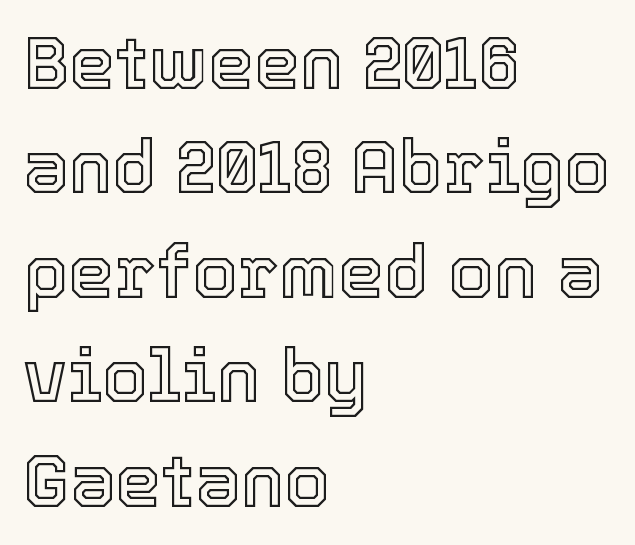
The image shows 73 px text type, upright; set left-aligned, normal line spacing (1.43x), normal letter spacing, not underlined; a medium x-height.
